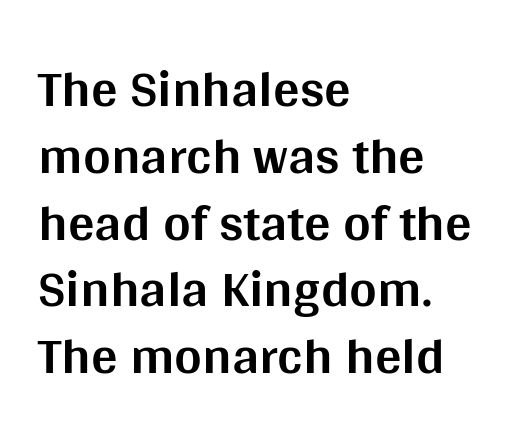
Typeset ragged right — the left edge is the straight one. Whoever set this chose a conventional vertical rhythm. Upright lettering throughout. Does the weight exceed regular? Yes, all the way to bold.
